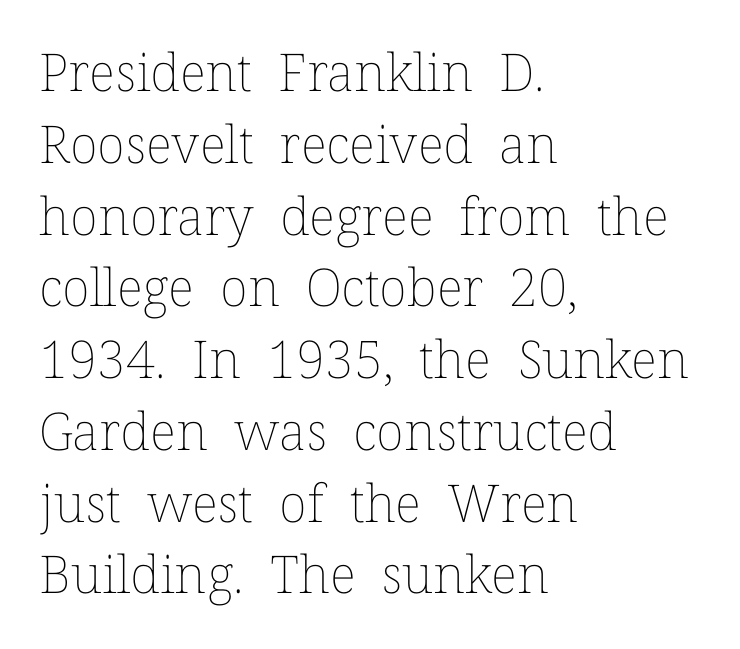
Q: Is the text bold? A: No.
Q: Is the text italic (slanted)? A: No, it is upright.
Q: Is the text underlined? A: No.
Q: How is the paragraph aligned? A: Left-aligned.
Q: Is the spacing between letters normal or unusually wide? A: Normal.
Q: Is the spacing between lines tight, normal or loose? A: Normal.
Q: Width (condensed, normal, or wide)? A: Normal.
Q: Stroke contrast? A: Low.
Q: x-height? A: Medium.
Q: Monospaced? A: No.
